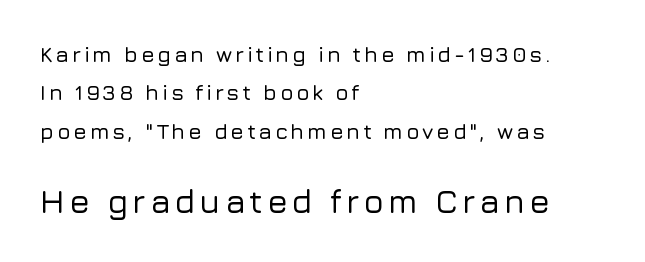
Q: Is the text italic (slanted)? A: No, it is upright.
Q: Is the typeface a serif or a sans-serif typeface? A: Sans-serif.
Q: Is the text underlined? A: No.
Q: How is the paragraph aligned? A: Left-aligned.
Q: Which block of text is set in a larger size, the first (top) or the second (bottom)? A: The second (bottom) one.
Q: Width (condensed, normal, or wide)? A: Normal.
Q: Stroke contrast? A: Low.
Q: x-height? A: Medium.
Q: Monospaced? A: No.
